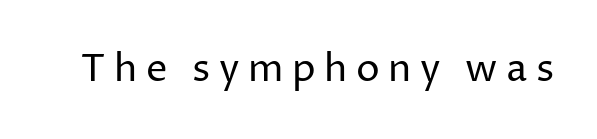
Q: Is the text bold? A: No.
Q: Is the text italic (slanted)? A: No, it is upright.
Q: Is the typeface a serif or a sans-serif typeface? A: Sans-serif.
Q: Is the text underlined? A: No.
Q: Is the spacing between letters normal or unusually wide? A: Unusually wide.
Q: Width (condensed, normal, or wide)? A: Normal.
Q: Stroke contrast? A: Low.
Q: x-height? A: Medium.
Q: Monospaced? A: No.
